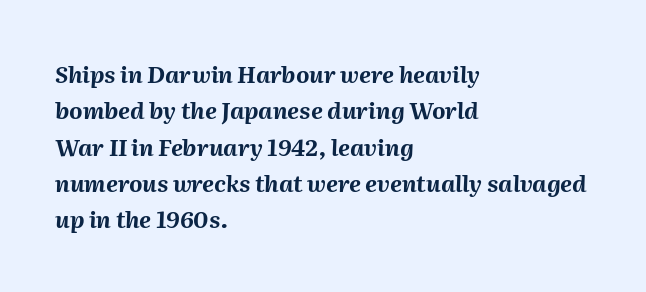
Visually the block forms a straight wall on the left and a jagged coastline on the right. Set as a true bold cut, around the 700 mark. The letters are slanted; this is an italic face. This sample uses plain, unmodified letter spacing. A typesetter would call this leading conventional body-copy spacing.
